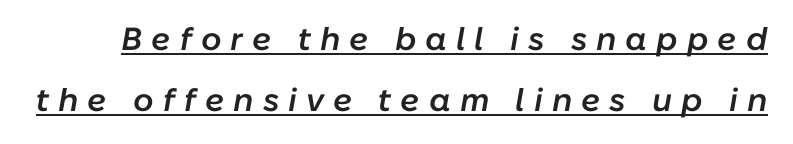
Q: Is the text bold? A: Semi-bold.
Q: Is the text italic (slanted)? A: Yes, it leans right by about 10 degrees.
Q: Is the text underlined? A: Yes.
Q: Is the spacing between letters normal or unusually wide? A: Unusually wide.
Q: Is the spacing between lines tight, normal or loose? A: Loose.
Q: Width (condensed, normal, or wide)? A: Normal.
Q: Stroke contrast? A: Low.
Q: x-height? A: Medium.
Q: Monospaced? A: No.
